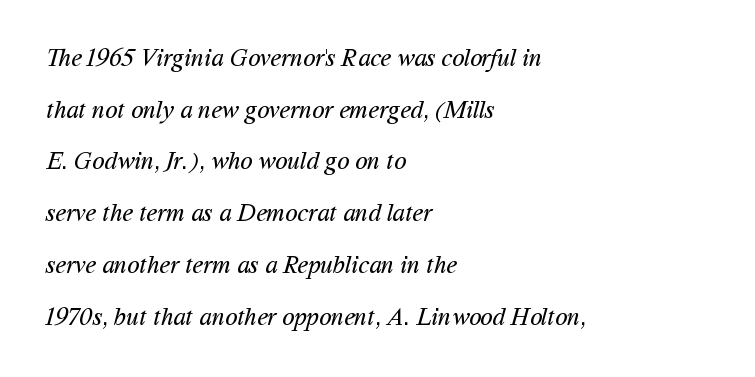
Does the copy run flush right? No — it runs flush left. Each row of text sits above clean, open space. Quick note: interline space is abundant. No extra tracking has been applied to these lines. No letter is thick-stroked: the sample isn't bold.
